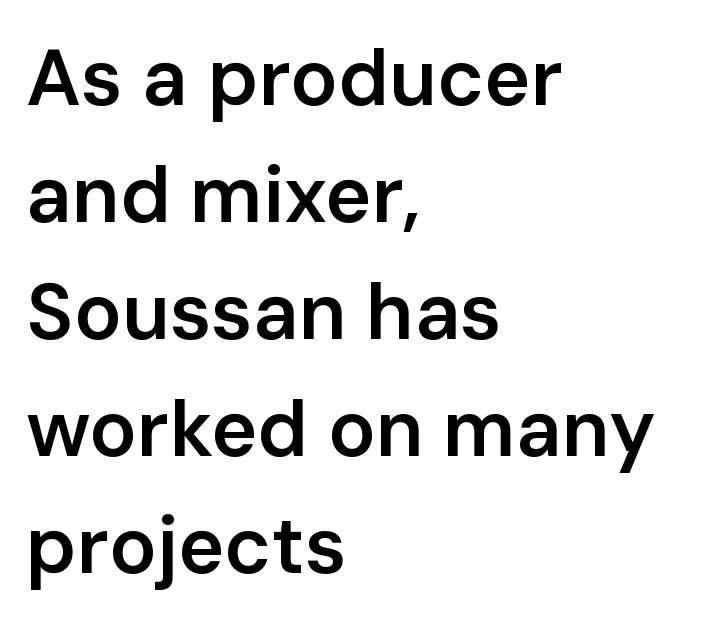
The image shows 79 px semibold sans-serif type, upright; set left-aligned, normal line spacing (1.48x), normal letter spacing, not underlined; low stroke contrast and a medium x-height.
